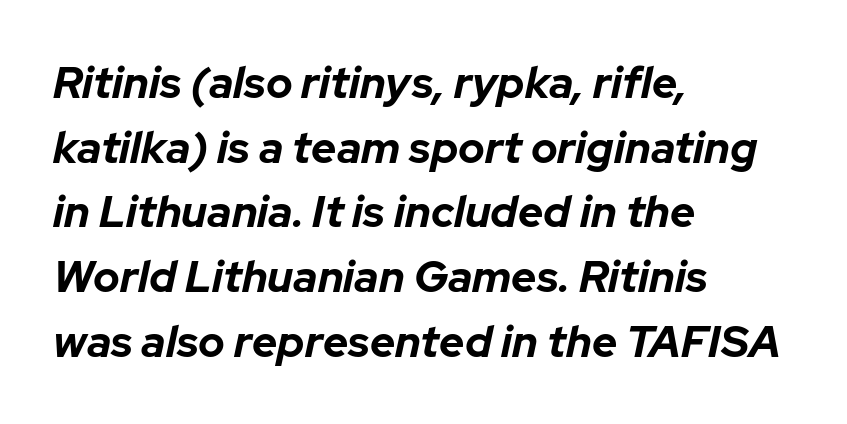
The image shows 44 px bold type, italic (leaning right); set left-aligned, normal line spacing (1.47x), normal letter spacing, not underlined; low stroke contrast and a medium x-height.
